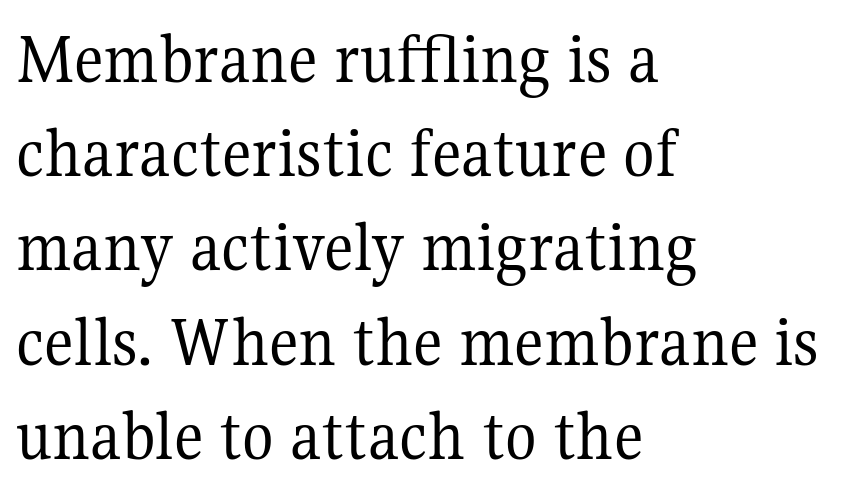
A normal amount of white space separates one row of letters from the next. Heaviness? Minimal to ordinary, like unemphasized prose. A clean baseline with only descenders dipping below it. There is no visible air inserted between adjacent glyphs. What kind of face is this? One with serifs. The font's upright variant was chosen for this text.
